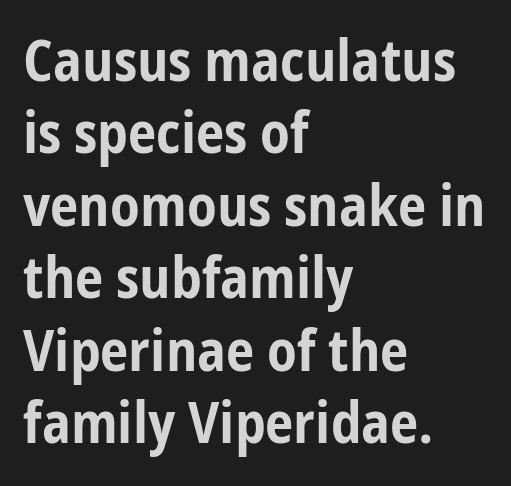
Q: Is the text bold? A: Yes.
Q: Is the text italic (slanted)? A: No, it is upright.
Q: Is the typeface a serif or a sans-serif typeface? A: Sans-serif.
Q: Is the text underlined? A: No.
Q: How is the paragraph aligned? A: Left-aligned.
Q: Is the spacing between letters normal or unusually wide? A: Normal.
Q: Is the spacing between lines tight, normal or loose? A: Normal.
Q: Width (condensed, normal, or wide)? A: Condensed.
Q: Stroke contrast? A: Low.
Q: x-height? A: Medium.
Q: Monospaced? A: No.
